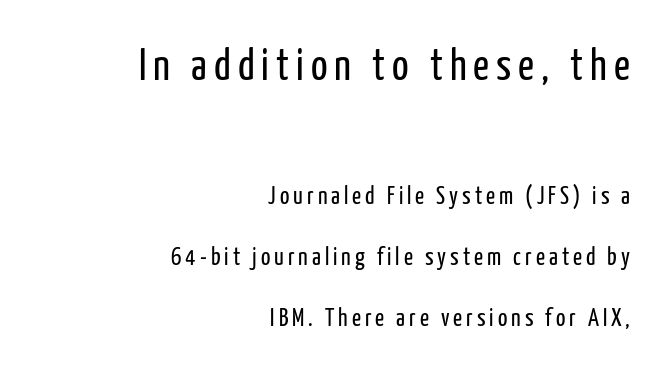
The font sits on the lighter half of the weight spectrum, regular included. The typeface chosen for these lines omits serifs. Note the varied advance widths — an 'i' is clearly narrower than an 'm'. Lines of text with bare space underneath. The emphasis by scale lands on block number one, above. A flush-right, rag-left setting is used for this passage.
